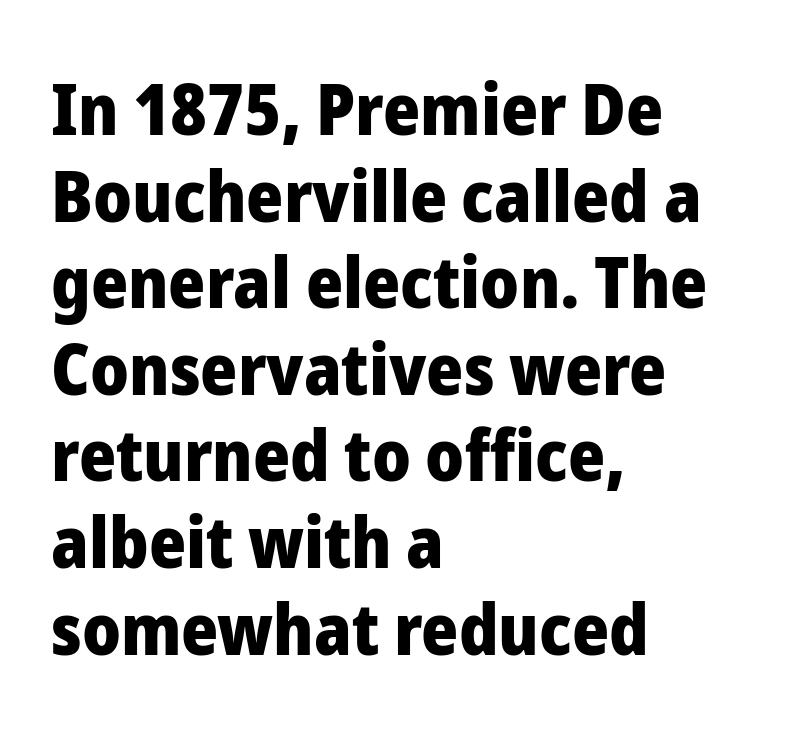
{"serif": "no", "italic": "no", "bold": "yes", "weight": "heavy", "width": "normal", "stroke_contrast": "low", "x_height": "medium", "monospaced": "no", "underline": "no", "align": "left", "line_spacing_ratio": 1.22, "letter_spacing": "normal", "letter_spacing_em": 0.0, "glyph_px": 71}
